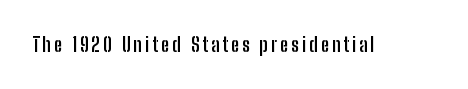
{"italic": "no", "bold": "yes", "underline": "no", "glyph_px": 20}
